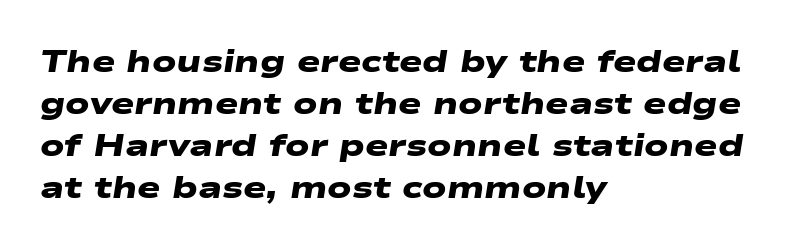
Whoever set this chose a conventional vertical rhythm. These lines carry a lot of weight — the face is fully bold. This rendering employs a face without finishing strokes, i.e., a sans-serif. Glance below the letters and you will spot only blank space. Observe the ordinary spacing: letters are neighbours, not strangers. Teacher's note: observe the even left margin — that is flush-left alignment.
